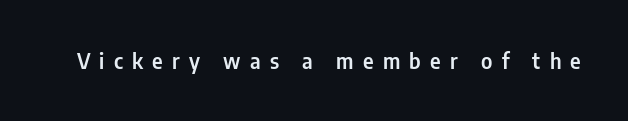
Is there any slant? The stems are plumb. Just letters on the line, the space beneath them empty. The horizontal fit of the characters is loose and conspicuously gappy.
